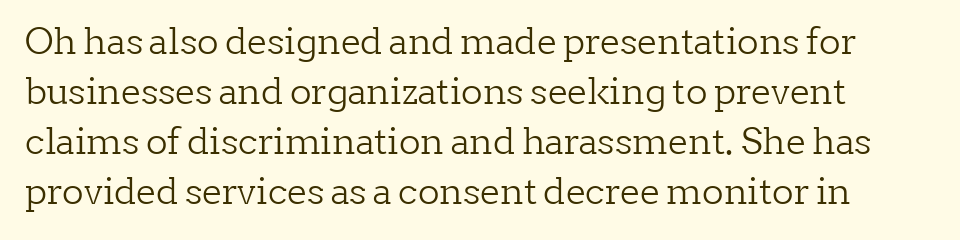
Q: Is the text bold? A: No.
Q: Is the text italic (slanted)? A: No, it is upright.
Q: Is the typeface a serif or a sans-serif typeface? A: Serif.
Q: Is the text underlined? A: No.
Q: Is the spacing between letters normal or unusually wide? A: Normal.
Q: Is the spacing between lines tight, normal or loose? A: Normal.
Q: Width (condensed, normal, or wide)? A: Normal.
Q: Stroke contrast? A: Low.
Q: x-height? A: Medium.
Q: Monospaced? A: No.
